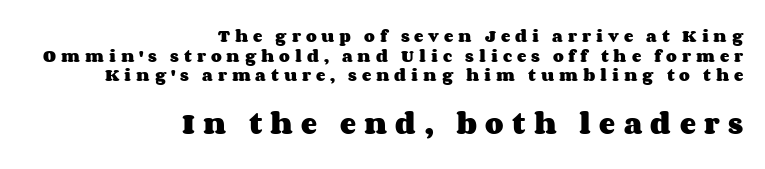
The image shows 24 px bold type, upright; set right-aligned, normal line spacing (1.41x), unusually wide letter spacing (+0.35 em), not underlined; the second (bottom) block is 1.71x larger.
